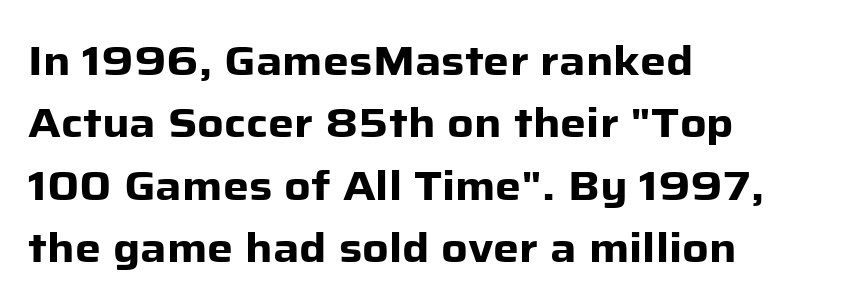
{"serif": "no", "italic": "no", "bold": "yes", "weight": "heavy", "width": "normal", "stroke_contrast": "low", "x_height": "medium", "monospaced": "no", "underline": "no", "align": "left", "line_spacing": "normal", "line_spacing_ratio": 1.52, "letter_spacing": "normal", "letter_spacing_em": 0.0, "glyph_px": 41}
